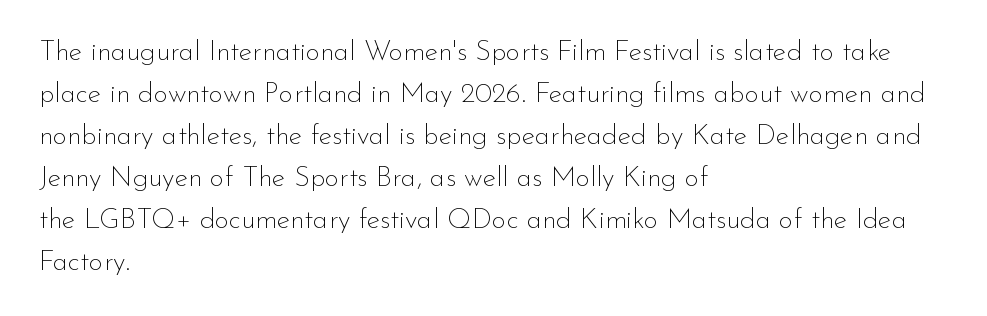
Q: Is the text bold? A: No.
Q: Is the text italic (slanted)? A: No, it is upright.
Q: Is the typeface a serif or a sans-serif typeface? A: Sans-serif.
Q: Is the text underlined? A: No.
Q: How is the paragraph aligned? A: Left-aligned.
Q: Is the spacing between letters normal or unusually wide? A: Normal.
Q: Is the spacing between lines tight, normal or loose? A: Normal.
Q: Width (condensed, normal, or wide)? A: Normal.
Q: Stroke contrast? A: Low.
Q: x-height? A: Small.
Q: Monospaced? A: No.
